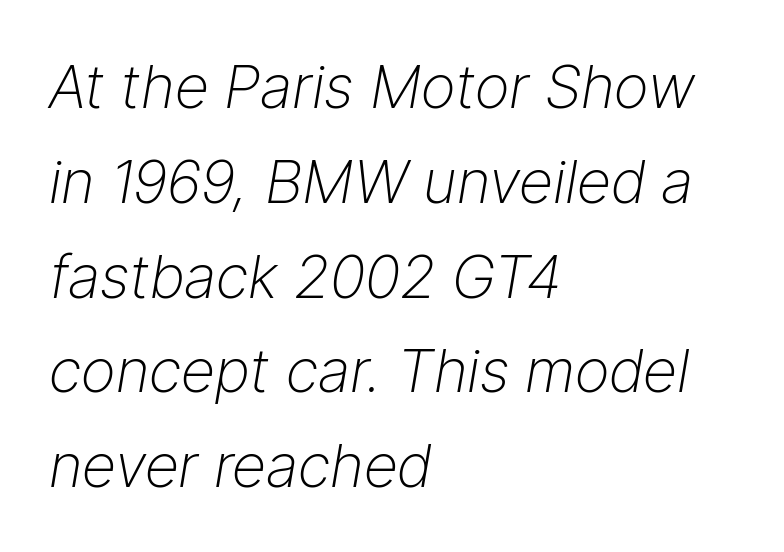
Q: Is the text bold? A: No.
Q: Is the text italic (slanted)? A: Yes, it leans right by about 9 degrees.
Q: Is the text underlined? A: No.
Q: How is the paragraph aligned? A: Left-aligned.
Q: Is the spacing between letters normal or unusually wide? A: Normal.
Q: Is the spacing between lines tight, normal or loose? A: Normal.
Q: Width (condensed, normal, or wide)? A: Normal.
Q: Stroke contrast? A: Low.
Q: x-height? A: Medium.
Q: Monospaced? A: No.
